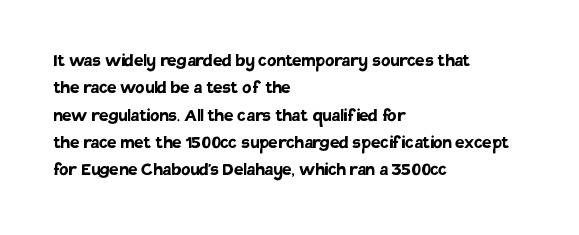
{"italic": "no", "bold": "yes", "underline": "no", "align": "left", "line_spacing": "normal", "line_spacing_ratio": 1.3, "letter_spacing": "normal", "letter_spacing_em": 0.0, "glyph_px": 21}
